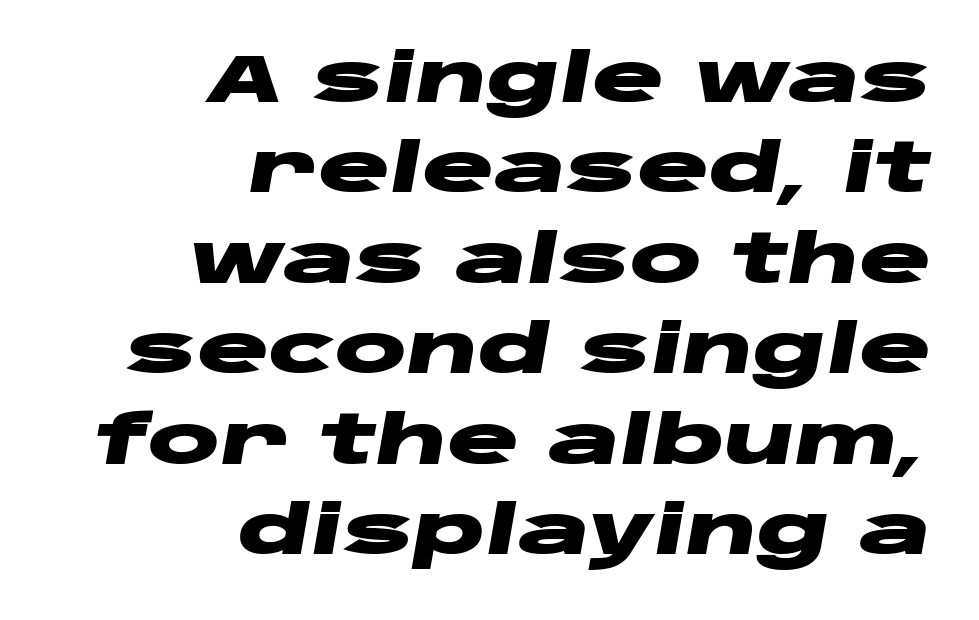
Q: Is the text bold? A: Yes.
Q: Is the text italic (slanted)? A: Yes, it leans right by about 10 degrees.
Q: Is the text underlined? A: No.
Q: How is the paragraph aligned? A: Right-aligned.
Q: Is the spacing between letters normal or unusually wide? A: Normal.
Q: Is the spacing between lines tight, normal or loose? A: Normal.
Q: Width (condensed, normal, or wide)? A: Wide.
Q: Stroke contrast? A: Low.
Q: x-height? A: Large.
Q: Monospaced? A: No.
